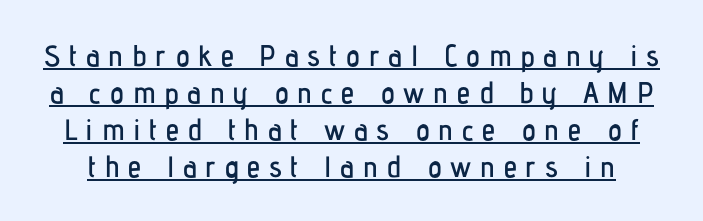
{"serif": "no", "italic": "no", "width": "condensed", "stroke_contrast": "low", "x_height": "medium", "monospaced": "no", "underline": "yes", "line_spacing_ratio": 1.23, "letter_spacing": "wide", "letter_spacing_em": 0.29, "glyph_px": 30}
